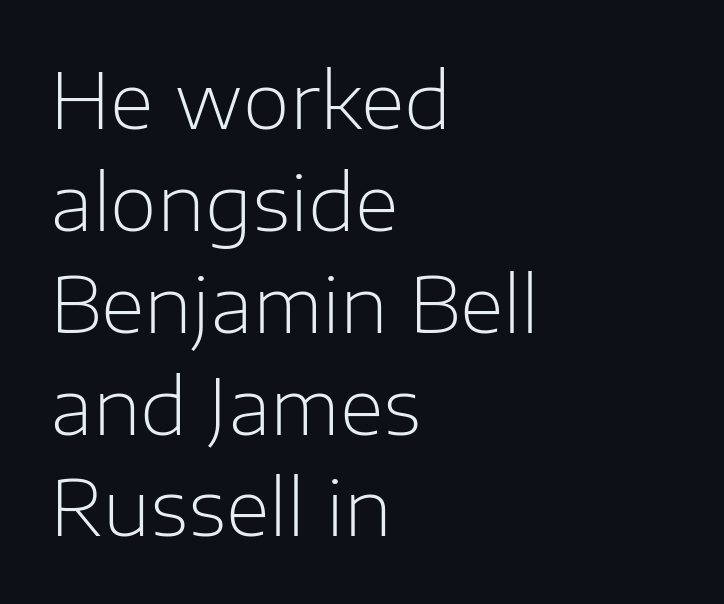
Nobody touched the tracking dial on this one. These lines are rendered in a variable-pitch font. Every row of glyphs begins at an identical x-position on the left. Heft: none added — not bold. The designer went with a sans here, leaving each stem footless. The lines sit at an ordinary, default distance from one another.
